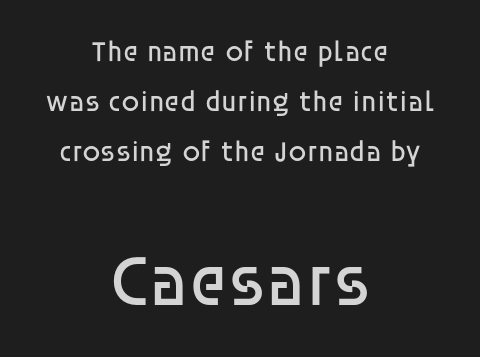
The image shows 73 px regular-weight sans-serif type, upright; set centered, line spacing 1.73x, normal letter spacing, not underlined; the second (bottom) block is 2.52x larger; low stroke contrast and a large x-height.
